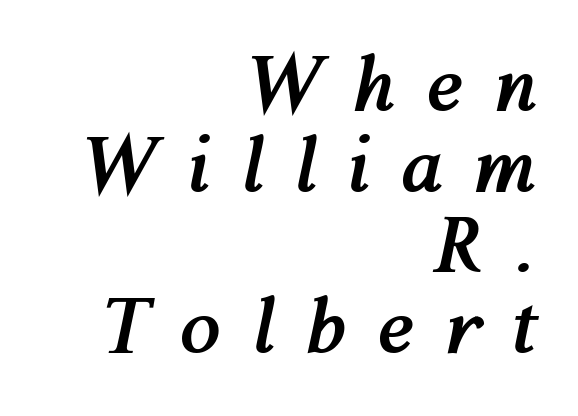
Q: Is the text bold? A: Yes.
Q: Is the text italic (slanted)? A: Yes, it leans right by about 12 degrees.
Q: Is the text underlined? A: No.
Q: How is the paragraph aligned? A: Right-aligned.
Q: Is the spacing between letters normal or unusually wide? A: Unusually wide.
Q: Is the spacing between lines tight, normal or loose? A: Tight.
Q: Width (condensed, normal, or wide)? A: Normal.
Q: Stroke contrast? A: Medium.
Q: x-height? A: Medium.
Q: Monospaced? A: No.
